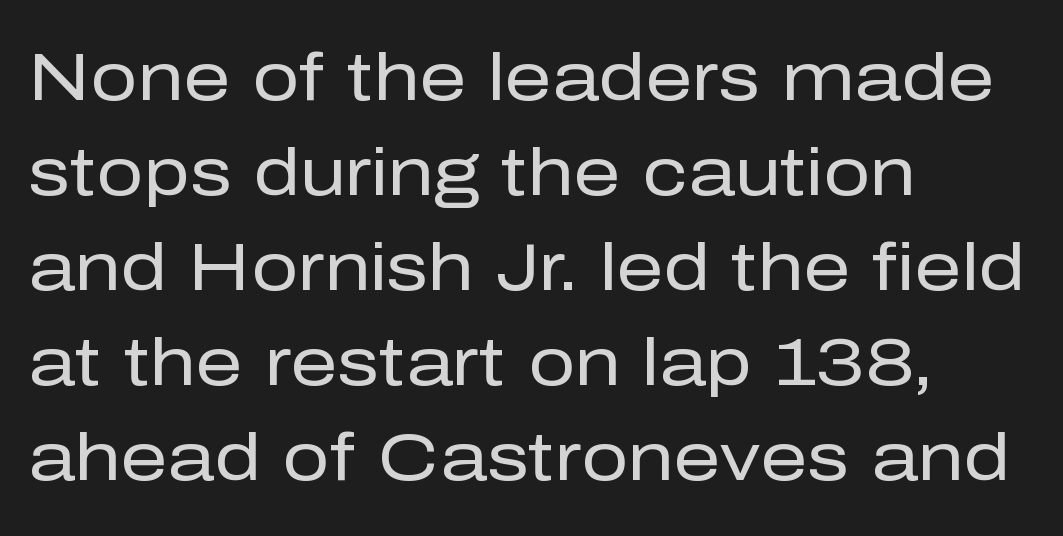
{"serif": "no", "italic": "no", "bold": "no", "weight": "regular", "width": "normal", "stroke_contrast": "low", "x_height": "medium", "monospaced": "no", "underline": "no", "align": "left", "line_spacing": "normal", "line_spacing_ratio": 1.44, "letter_spacing": "normal", "letter_spacing_em": 0.0, "glyph_px": 66}
